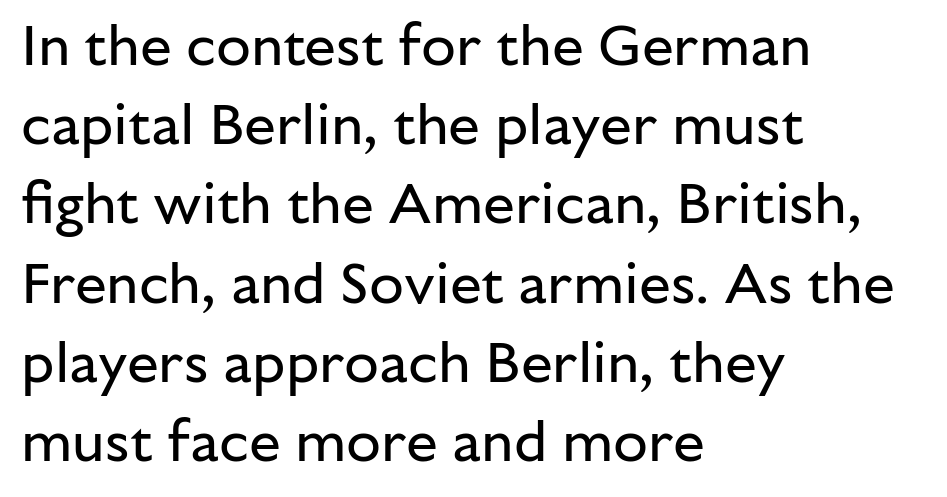
The image shows 57 px regular-weight sans-serif type, upright; set left-aligned, normal line spacing (1.39x), normal letter spacing, not underlined; low stroke contrast and a medium x-height.
